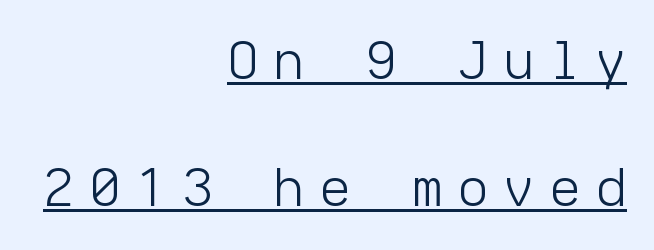
The image shows 52 px light sans-serif type, upright, monospaced; set right-aligned, loose line spacing (2.45x), unusually wide letter spacing (+0.31 em), underlined; low stroke contrast and a medium x-height.
